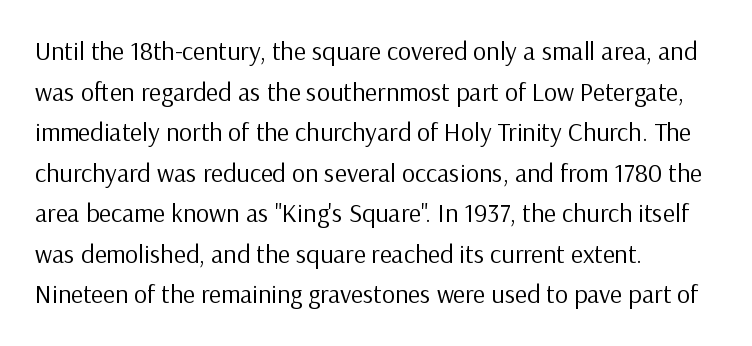
The zone under the glyphs is completely vacant. Letters have the restrained weight of plain body copy at most. Line beginnings align vertically; line endings do not. The gaps between neighbouring characters are ordinary and unremarkable.
